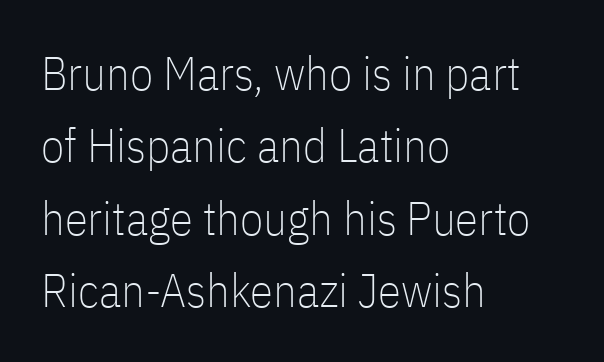
The image shows 47 px thin, condensed sans-serif type, upright; set left-aligned, normal line spacing (1.54x), normal letter spacing, not underlined; low stroke contrast and a medium x-height.
